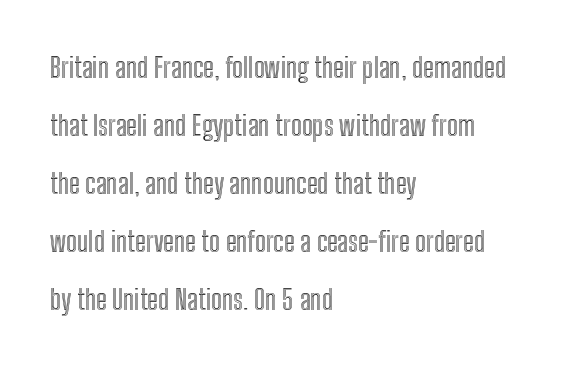
{"italic": "no", "width": "condensed", "x_height": "medium", "monospaced": "no", "underline": "no", "align": "left", "line_spacing": "loose", "line_spacing_ratio": 2.07, "letter_spacing": "normal", "letter_spacing_em": 0.0, "glyph_px": 28}
